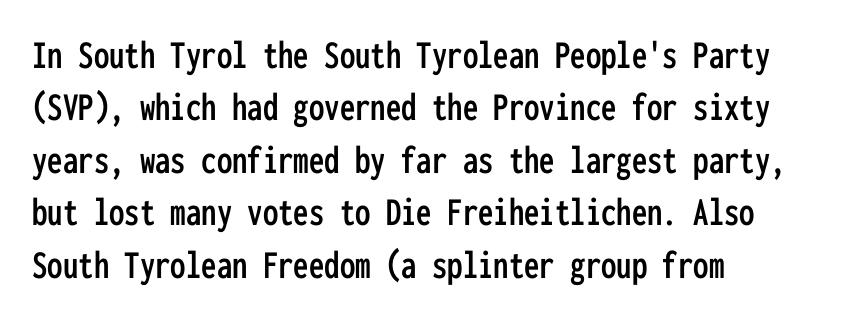
{"serif": "no", "italic": "no", "width": "condensed", "stroke_contrast": "low", "x_height": "medium", "monospaced": "yes", "underline": "no", "align": "left", "line_spacing": "normal", "line_spacing_ratio": 1.28, "letter_spacing": "normal", "letter_spacing_em": 0.0, "glyph_px": 41}
